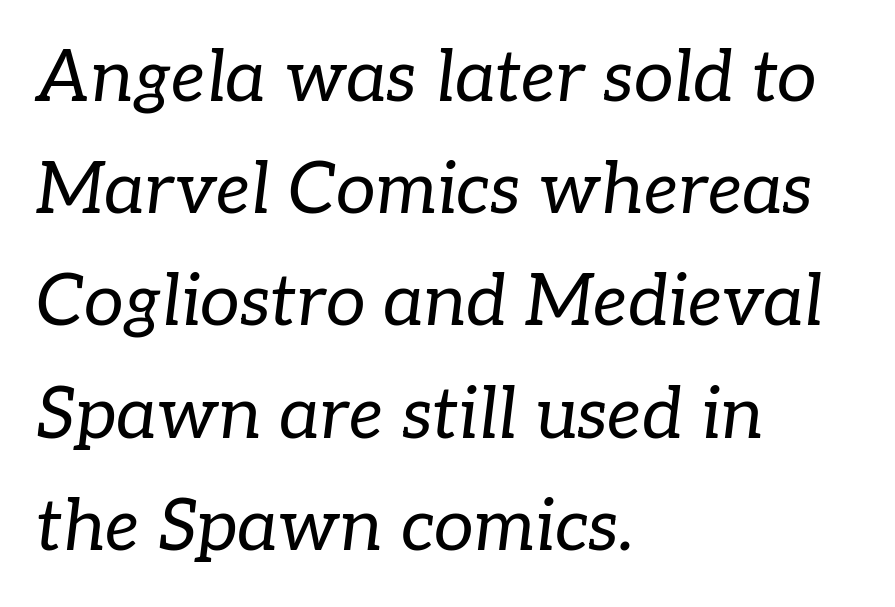
Q: Is the text bold? A: No.
Q: Is the text italic (slanted)? A: Yes, it leans right by about 7 degrees.
Q: Is the typeface a serif or a sans-serif typeface? A: Serif.
Q: Is the text underlined? A: No.
Q: How is the paragraph aligned? A: Left-aligned.
Q: Is the spacing between letters normal or unusually wide? A: Normal.
Q: Is the spacing between lines tight, normal or loose? A: Normal.
Q: Width (condensed, normal, or wide)? A: Normal.
Q: Stroke contrast? A: Low.
Q: x-height? A: Medium.
Q: Monospaced? A: No.
